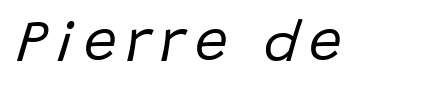
The image shows 59 px regular-weight type, italic (leaning right); set not underlined; low stroke contrast and a large x-height.
